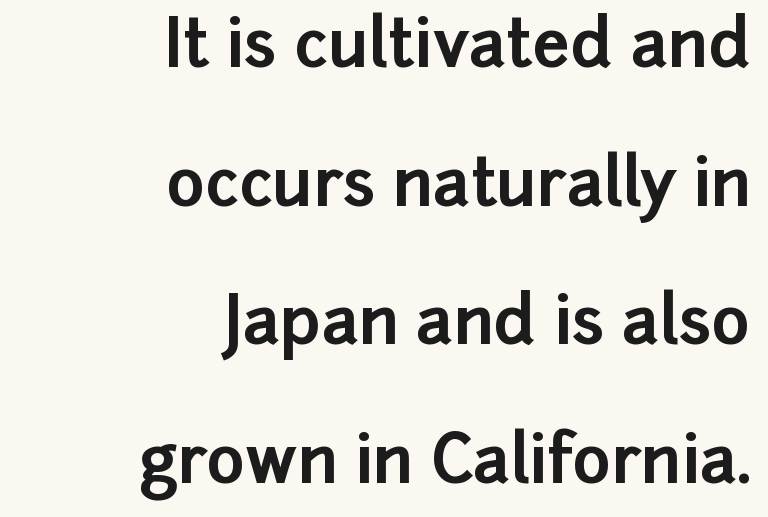
Standard letterfit; no display-style spreading of the glyphs. Has an underline been added? It has not. No feet cap the strokes, marking this as sans-serif type. In CSS terms this would be text-align: right. Characters remain perfectly vertical along every line.
